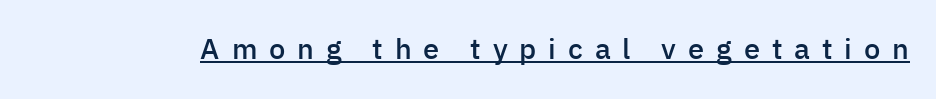
Q: Is the text bold? A: Semi-bold.
Q: Is the text italic (slanted)? A: No, it is upright.
Q: Is the typeface a serif or a sans-serif typeface? A: Sans-serif.
Q: Is the text underlined? A: Yes.
Q: Is the spacing between letters normal or unusually wide? A: Unusually wide.
Q: Width (condensed, normal, or wide)? A: Normal.
Q: Stroke contrast? A: Low.
Q: x-height? A: Medium.
Q: Monospaced? A: No.
